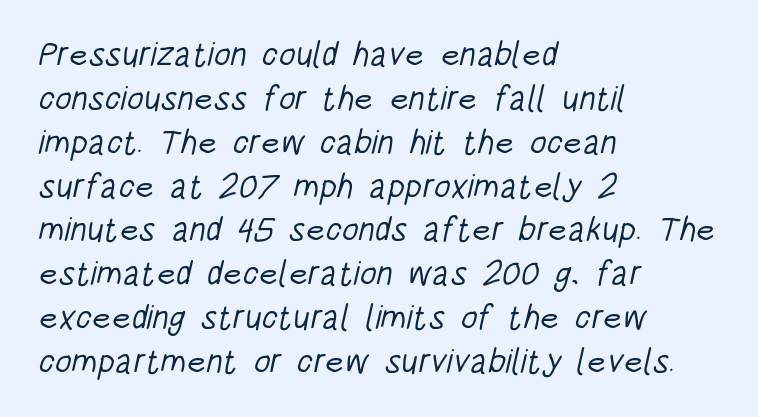
Q: Is the text bold? A: No.
Q: Is the typeface a serif or a sans-serif typeface? A: Sans-serif.
Q: Is the text underlined? A: No.
Q: How is the paragraph aligned? A: Left-aligned.
Q: Is the spacing between letters normal or unusually wide? A: Normal.
Q: Is the spacing between lines tight, normal or loose? A: Normal.
Q: Width (condensed, normal, or wide)? A: Condensed.
Q: Stroke contrast? A: Low.
Q: x-height? A: Large.
Q: Monospaced? A: No.
